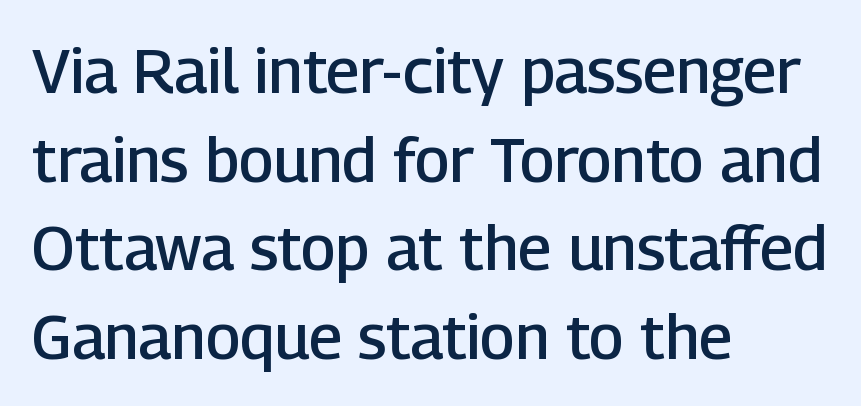
The image shows 62 px semibold sans-serif type, upright; set left-aligned, normal line spacing (1.43x), normal letter spacing, not underlined; low stroke contrast and a medium x-height.
